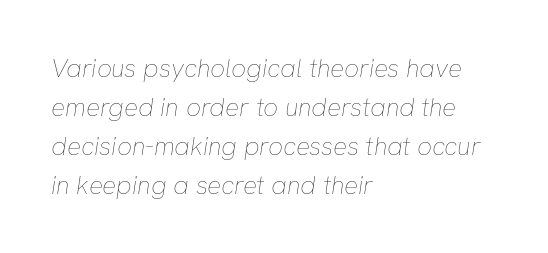
Just letters on the line, the space beneath them empty. The passage shown has conventional tracking throughout. Weight: regular or lighter. The space between consecutive lines is moderate.
